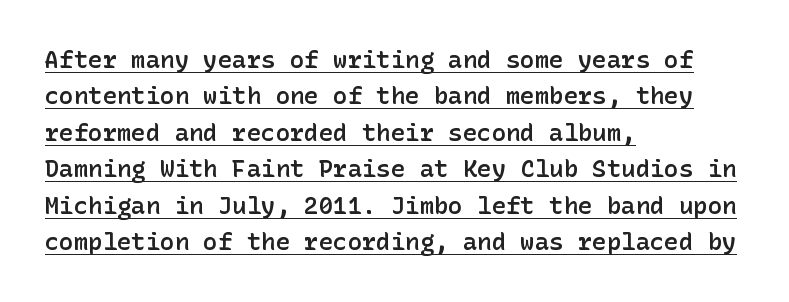
Look at the tracking — it's just the regular setting, nothing added. Casual observation: everything's shoved over to the left. The words here are underlined. Style check: upright. Every letter is mildly thick-stroked: semibold rather than bold.
